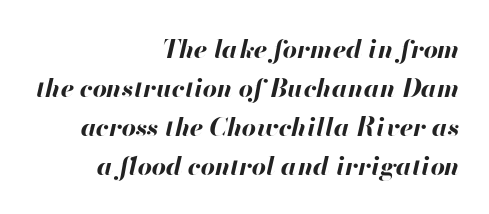
The image shows 25 px bold type, italic (leaning right); set right-aligned, normal line spacing (1.56x), normal letter spacing, not underlined.
